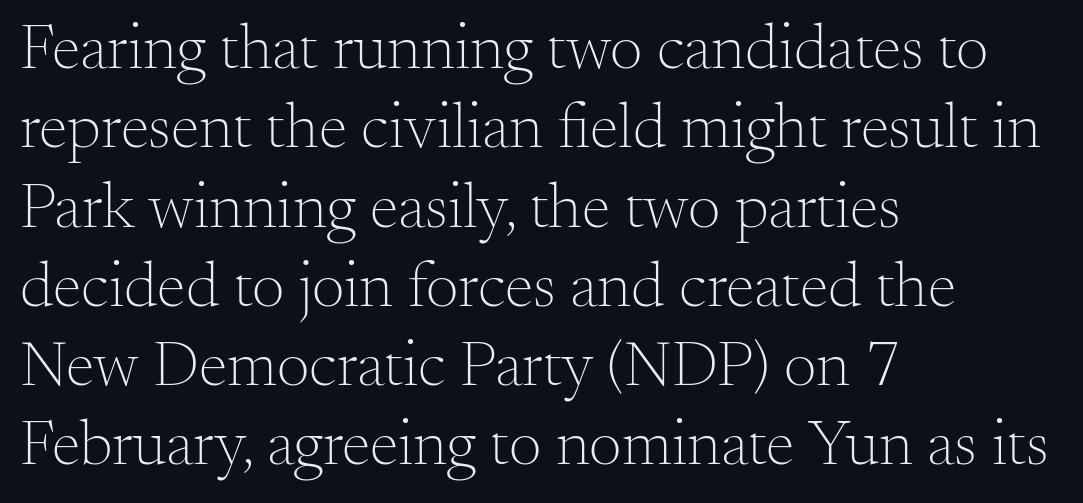
Q: Is the text bold? A: No.
Q: Is the text italic (slanted)? A: No, it is upright.
Q: Is the typeface a serif or a sans-serif typeface? A: Serif.
Q: Is the text underlined? A: No.
Q: How is the paragraph aligned? A: Left-aligned.
Q: Is the spacing between letters normal or unusually wide? A: Normal.
Q: Width (condensed, normal, or wide)? A: Normal.
Q: Stroke contrast? A: Medium.
Q: x-height? A: Small.
Q: Monospaced? A: No.
